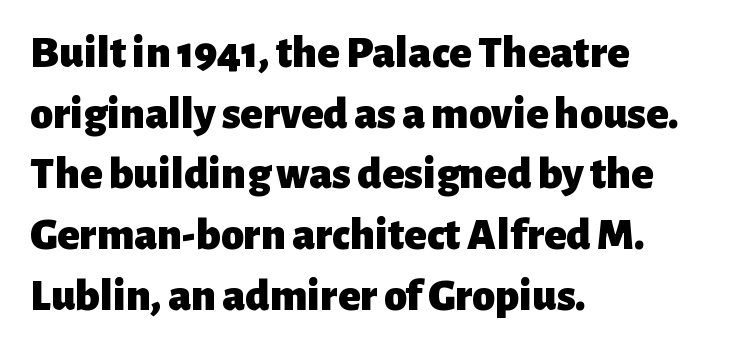
Q: Is the text bold? A: Yes.
Q: Is the text italic (slanted)? A: No, it is upright.
Q: Is the typeface a serif or a sans-serif typeface? A: Sans-serif.
Q: Is the text underlined? A: No.
Q: How is the paragraph aligned? A: Left-aligned.
Q: Is the spacing between letters normal or unusually wide? A: Normal.
Q: Is the spacing between lines tight, normal or loose? A: Normal.
Q: Width (condensed, normal, or wide)? A: Normal.
Q: Stroke contrast? A: Low.
Q: x-height? A: Medium.
Q: Monospaced? A: No.
